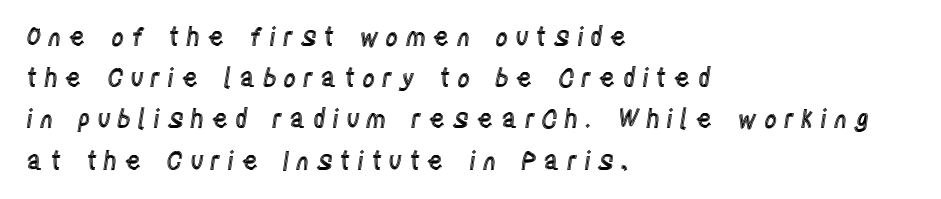
{"underline": "no", "align": "left", "line_spacing": "normal", "line_spacing_ratio": 1.65, "letter_spacing": "wide", "letter_spacing_em": 0.27, "glyph_px": 25}
